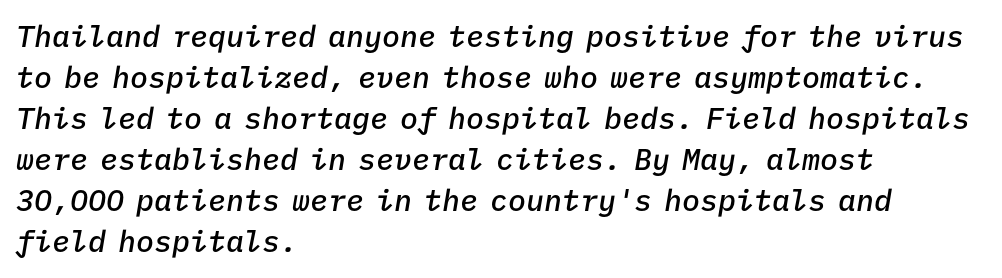
The image shows 30 px semibold type, italic (leaning right), monospaced; set left-aligned, normal line spacing (1.37x), normal letter spacing, not underlined; low stroke contrast and a medium x-height.
